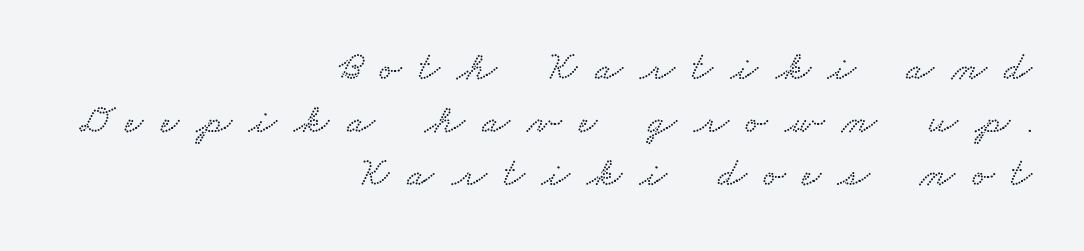
You could only call the tracking loose — the letters float apart. Decoration check: the copy has no underline. A typesetter would call this proportional, since set widths differ per character. The rag falls on the left side of this text block.
